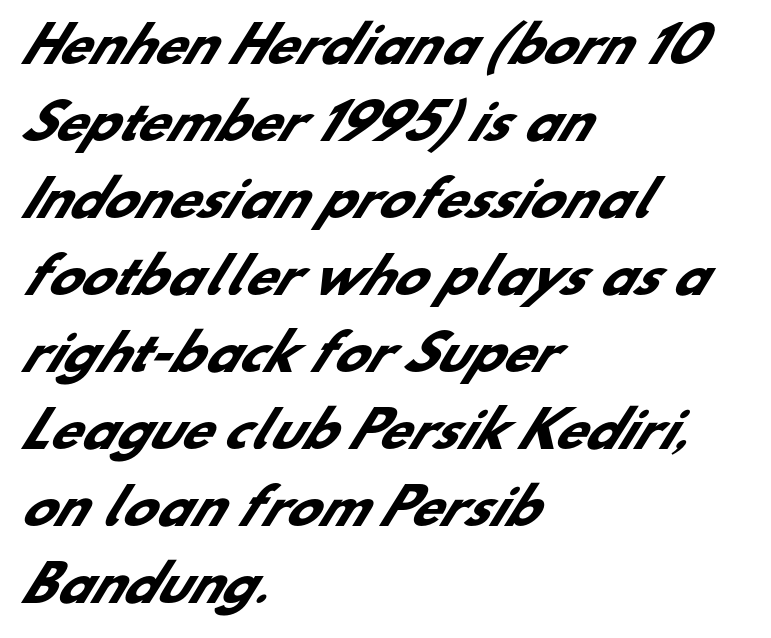
Q: Is the text bold? A: Yes.
Q: Is the typeface a serif or a sans-serif typeface? A: Sans-serif.
Q: Is the text underlined? A: No.
Q: How is the paragraph aligned? A: Left-aligned.
Q: Is the spacing between letters normal or unusually wide? A: Normal.
Q: Is the spacing between lines tight, normal or loose? A: Normal.
Q: Width (condensed, normal, or wide)? A: Normal.
Q: Stroke contrast? A: Low.
Q: x-height? A: Small.
Q: Monospaced? A: No.
